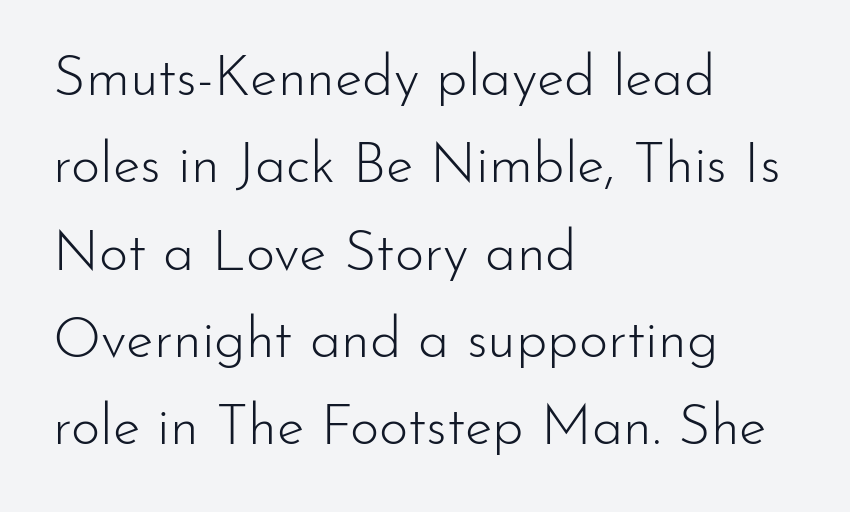
Q: Is the text bold? A: No.
Q: Is the text italic (slanted)? A: No, it is upright.
Q: Is the typeface a serif or a sans-serif typeface? A: Sans-serif.
Q: Is the text underlined? A: No.
Q: How is the paragraph aligned? A: Left-aligned.
Q: Is the spacing between letters normal or unusually wide? A: Normal.
Q: Is the spacing between lines tight, normal or loose? A: Normal.
Q: Width (condensed, normal, or wide)? A: Normal.
Q: Stroke contrast? A: Low.
Q: x-height? A: Small.
Q: Monospaced? A: No.
